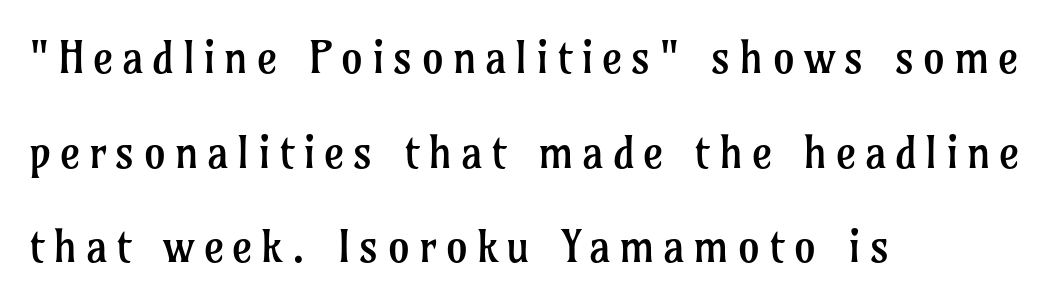
Has an underline been added? It has not. Here the designer chose a conventional face with non-uniform glyph widths. These lines were composed using upright roman letters. Widely set lines give the paragraph a tall, airy silhouette. The ragged edge is on the right, which tells us the setting is flush left.
